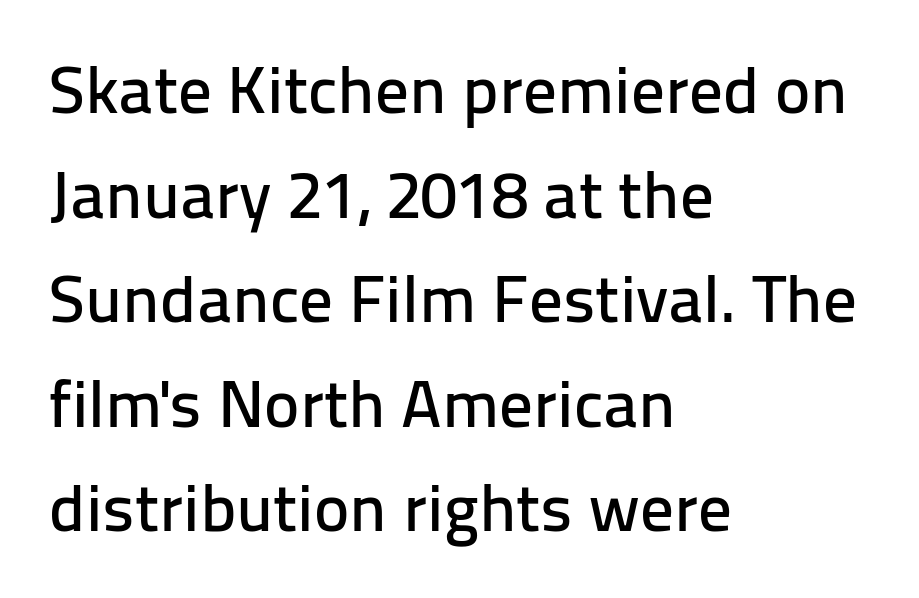
Q: Is the text italic (slanted)? A: No, it is upright.
Q: Is the typeface a serif or a sans-serif typeface? A: Sans-serif.
Q: Is the text underlined? A: No.
Q: How is the paragraph aligned? A: Left-aligned.
Q: Is the spacing between letters normal or unusually wide? A: Normal.
Q: Is the spacing between lines tight, normal or loose? A: Normal.
Q: Width (condensed, normal, or wide)? A: Normal.
Q: Stroke contrast? A: Low.
Q: x-height? A: Medium.
Q: Monospaced? A: No.
